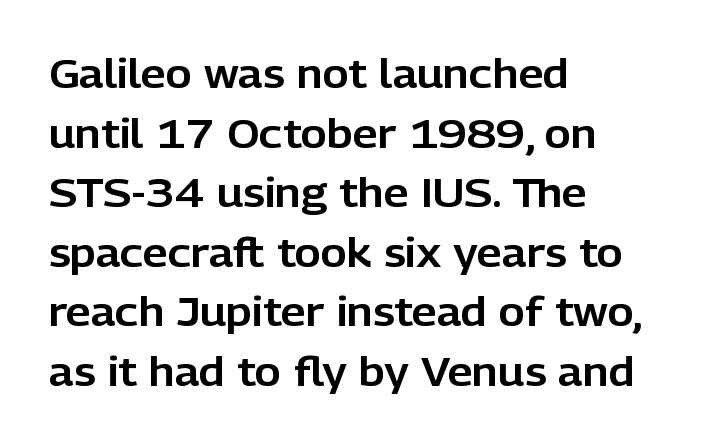
Q: Is the text italic (slanted)? A: No, it is upright.
Q: Is the typeface a serif or a sans-serif typeface? A: Sans-serif.
Q: Is the text underlined? A: No.
Q: How is the paragraph aligned? A: Left-aligned.
Q: Is the spacing between letters normal or unusually wide? A: Normal.
Q: Is the spacing between lines tight, normal or loose? A: Normal.
Q: Width (condensed, normal, or wide)? A: Normal.
Q: Stroke contrast? A: Low.
Q: x-height? A: Medium.
Q: Monospaced? A: No.
